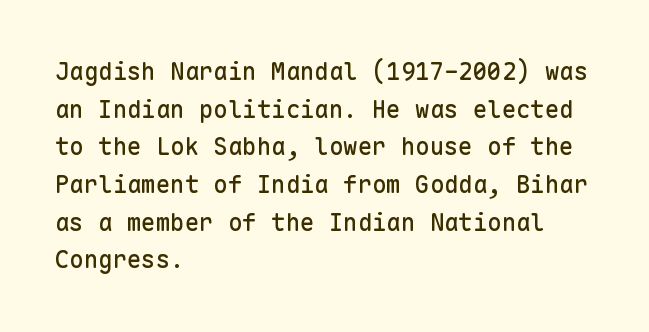
Q: Is the text italic (slanted)? A: No, it is upright.
Q: Is the text underlined? A: No.
Q: How is the paragraph aligned? A: Left-aligned.
Q: Is the spacing between letters normal or unusually wide? A: Normal.
Q: Is the spacing between lines tight, normal or loose? A: Normal.
